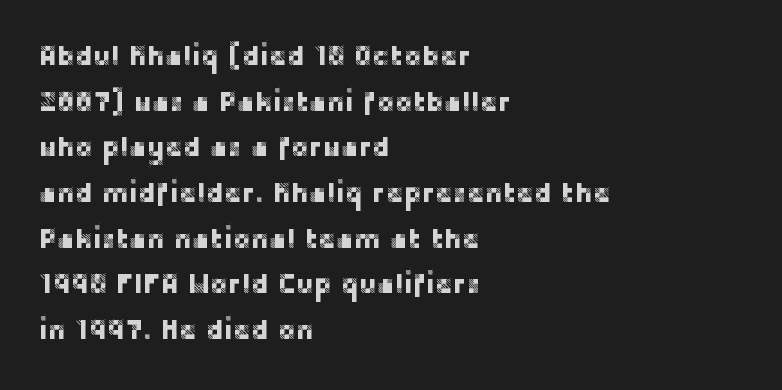
No italicization has been applied; the sample stays upright. In CSS terms this would be text-align: left. No extra tracking has been applied to these lines. The zone under the glyphs is completely vacant. Leading: standard.
